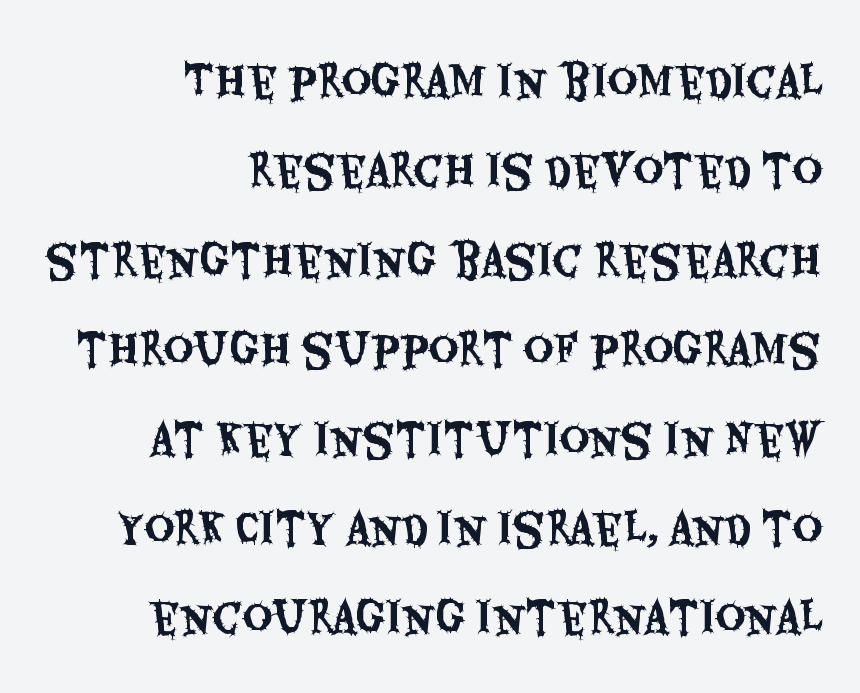
Clear beneath every line of the passage. Airy leading. Does the lettering tilt? It doesn't — this is upright. A student would call this right alignment; a typographer would say flush right, rag left. Compared with typical body copy, the letter spacing here is the same. Typographically, this falls in the sans-serif category.
